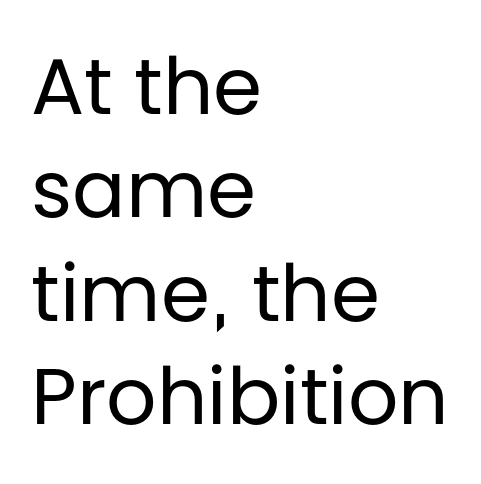
The image shows 79 px regular-weight sans-serif type, upright; set left-aligned, normal line spacing (1.31x), normal letter spacing, not underlined; low stroke contrast and a large x-height.
